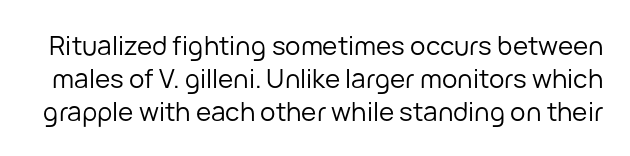
The image shows 26 px text type, upright; set normal line spacing (1.26x), normal letter spacing, not underlined.
